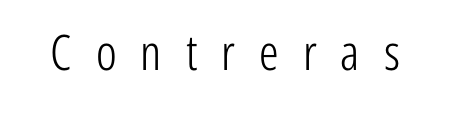
Does the lettering tilt? It doesn't — this is upright. The face used here is a sans, in the tradition of grotesques and geometrics. Character widths vary here, with narrow letters taking less room than wide ones. Heaviness? Minimal to ordinary, like unemphasized prose. How are the letters spaced? Widely, with obvious added tracking. The strip under each line holds only bare page.
